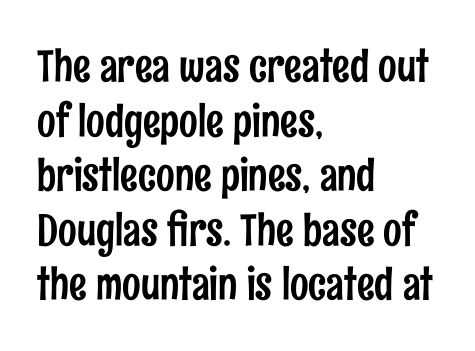
You can tell from the bare stems that sans-serif type was used. Visually the block forms a straight wall on the left and a jagged coastline on the right. Posture: vertical. The letters advance in unequal steps, a hallmark of proportional type. Quick note: underline off.
